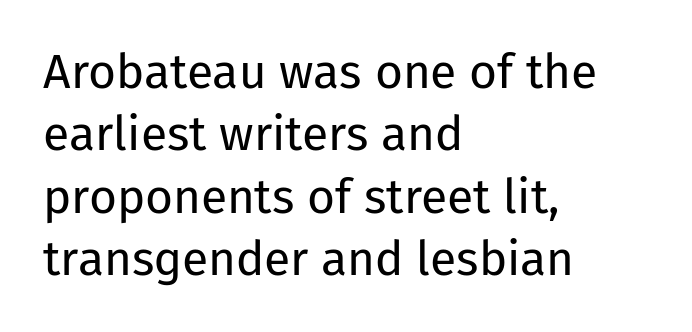
Q: Is the text bold? A: No.
Q: Is the text italic (slanted)? A: No, it is upright.
Q: Is the typeface a serif or a sans-serif typeface? A: Sans-serif.
Q: Is the text underlined? A: No.
Q: How is the paragraph aligned? A: Left-aligned.
Q: Is the spacing between letters normal or unusually wide? A: Normal.
Q: Is the spacing between lines tight, normal or loose? A: Normal.
Q: Width (condensed, normal, or wide)? A: Normal.
Q: Stroke contrast? A: Low.
Q: x-height? A: Medium.
Q: Monospaced? A: No.
